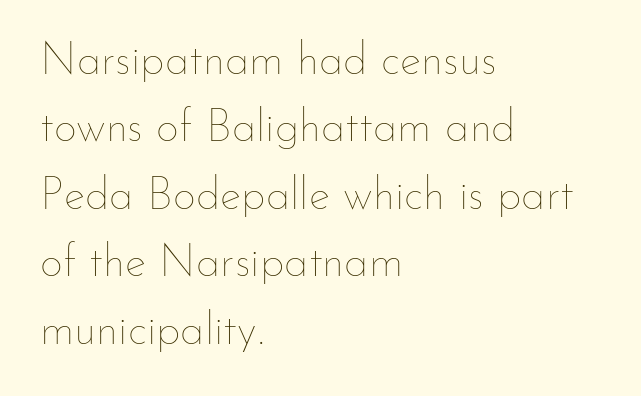
Summary of vertical rhythm: regular, with standard interline spacing. Vertical strokes here are truly vertical. Here the designer chose a conventional face with non-uniform glyph widths. Compared with a centered layout, this one pins lines to the left instead.
